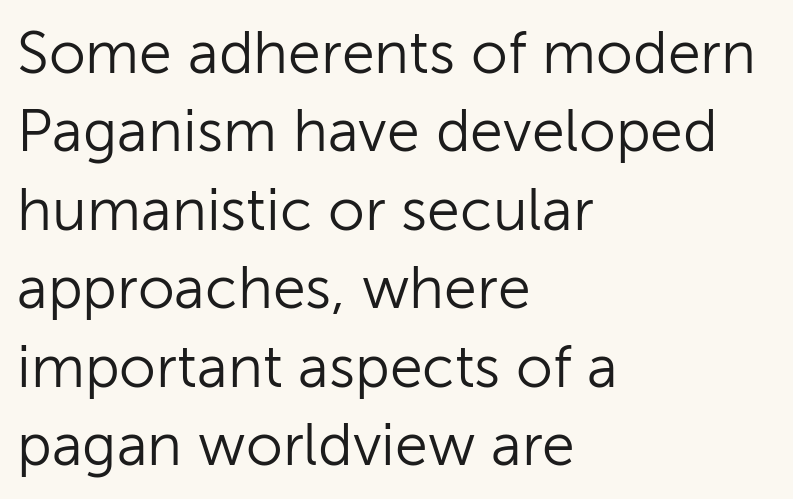
The rendering uses a moderate line-height, typical for paragraphs. What stands out about the letter spacing? Nothing — it is the standard amount. Leftover space on each line is placed entirely after the last word. The passage shown is typed in a proportional face where columns would drift. Posture: vertical. Quick note: underline off.
